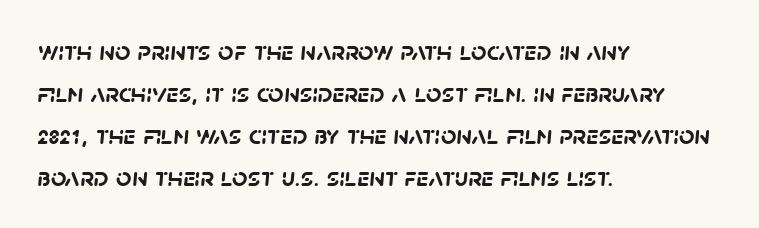
Is the letter spacing exaggerated? No — it looks like the ordinary default. Typesetter's note: full bold, strokes at maximum text heaviness. Leftover space on each line is placed entirely after the last word. The passage shown stacks its lines at a standard gap. Bare-footed words on every line.
